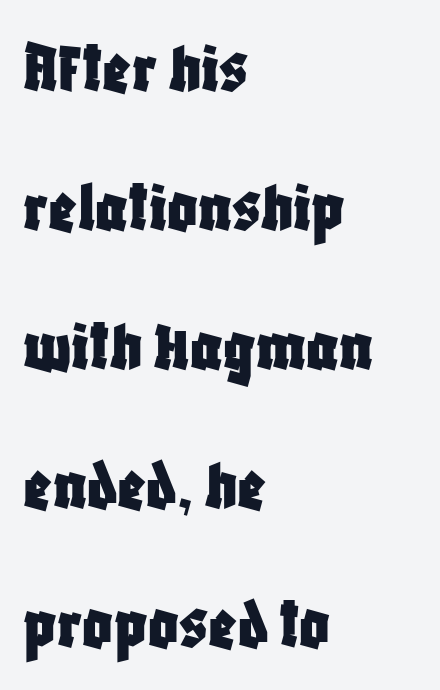
Observe the ordinary spacing: letters are neighbours, not strangers. This is roman type, the default non-slanted kind. This sample has the flowing, uneven cadence of proportional lettering. Horizontal alignment here is leftward, the default for most running prose. Classification — sans serif. Descenders are the only things crossing below the line.
